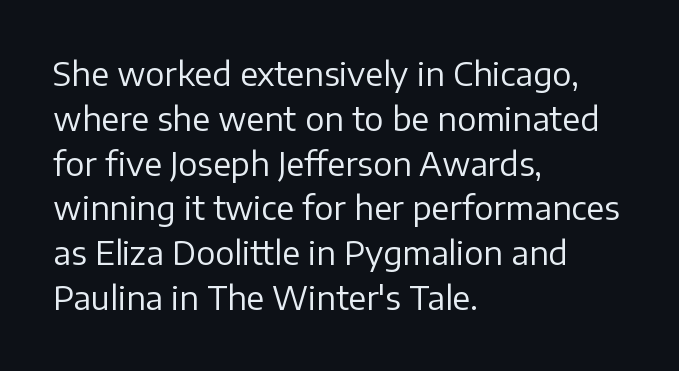
Q: Is the text bold? A: No.
Q: Is the text italic (slanted)? A: No, it is upright.
Q: Is the typeface a serif or a sans-serif typeface? A: Sans-serif.
Q: Is the text underlined? A: No.
Q: How is the paragraph aligned? A: Left-aligned.
Q: Is the spacing between letters normal or unusually wide? A: Normal.
Q: Is the spacing between lines tight, normal or loose? A: Normal.
Q: Width (condensed, normal, or wide)? A: Normal.
Q: Stroke contrast? A: Low.
Q: x-height? A: Medium.
Q: Monospaced? A: No.
